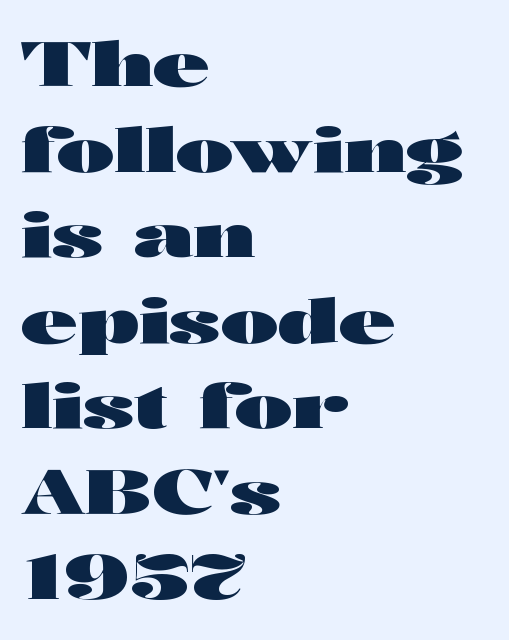
The image shows 62 px heavy, wide type, upright; set left-aligned, normal line spacing (1.38x), normal letter spacing, not underlined; high stroke contrast and a medium x-height.
